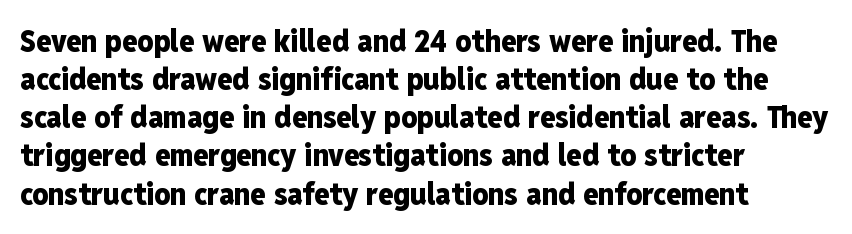
The letters stand upright; this is a roman face. The gaps between neighbouring characters are ordinary and unremarkable. Lines of text with bare space underneath. The passage shown is emphatically bold. Proportional: the letters do not fall into vertical columns.
